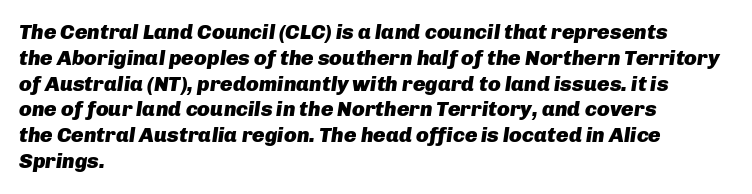
Q: Is the text bold? A: Yes.
Q: Is the text italic (slanted)? A: Yes, it leans right by about 8 degrees.
Q: Is the text underlined? A: No.
Q: How is the paragraph aligned? A: Left-aligned.
Q: Is the spacing between letters normal or unusually wide? A: Normal.
